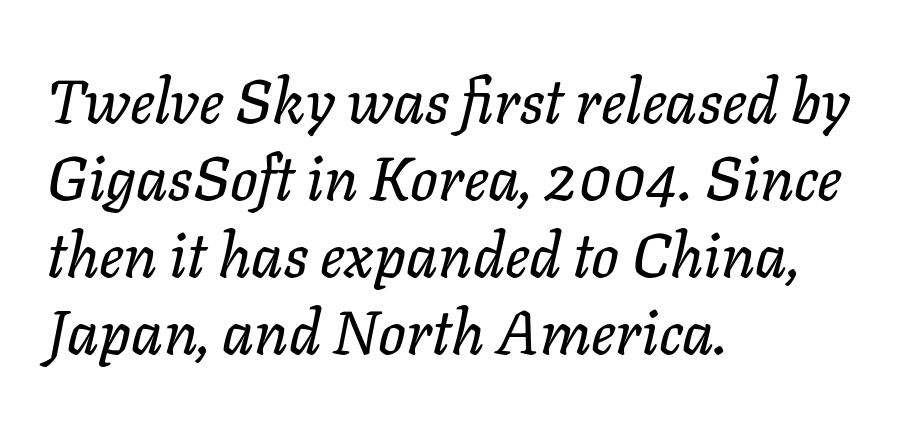
{"italic": "yes", "lean": "right", "slant_degrees": 11, "width": "normal", "stroke_contrast": "low", "x_height": "medium", "monospaced": "no", "underline": "no", "align": "left", "line_spacing": "normal", "line_spacing_ratio": 1.26, "letter_spacing": "normal", "letter_spacing_em": 0.0, "glyph_px": 61}
